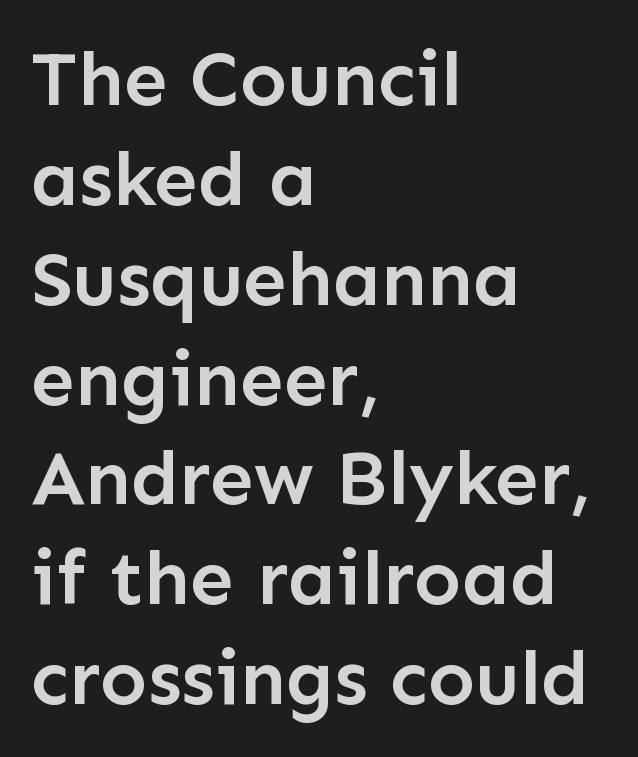
{"serif": "no", "italic": "no", "bold": "semi", "weight": "semibold", "width": "normal", "stroke_contrast": "low", "x_height": "medium", "monospaced": "no", "underline": "no", "align": "left", "line_spacing": "normal", "line_spacing_ratio": 1.28, "letter_spacing": "normal", "letter_spacing_em": 0.0, "glyph_px": 78}
